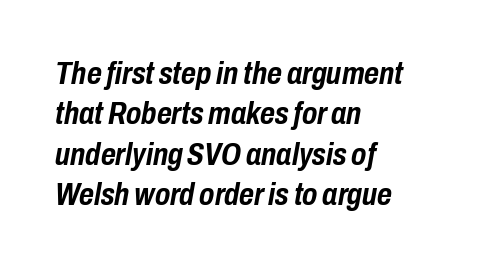
The image shows 32 px semibold, condensed type, italic (leaning right); set left-aligned, normal line spacing (1.26x), normal letter spacing, not underlined; low stroke contrast and a medium x-height.
